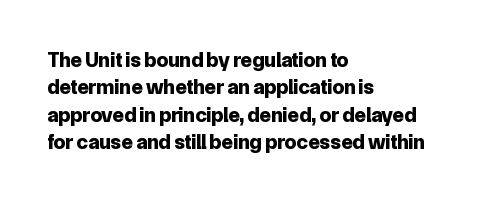
The rendering anchors every line to the left-hand side. This is the regular roman posture of the typeface. A normal amount of white space separates one row of letters from the next. The face used here is rendered with its standard letterfit. A clean baseline with only descenders dipping below it. The sample has been set heavy, in full bold.
